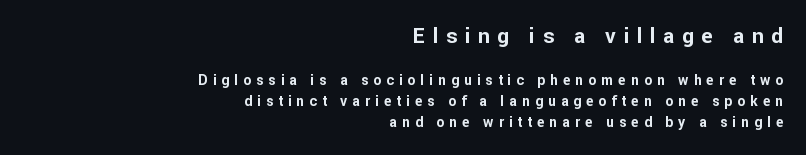
The image shows 21 px bold type, upright; set right-aligned, normal line spacing (1.52x), unusually wide letter spacing (+0.36 em), not underlined; the first (top) block is 1.5x larger.
